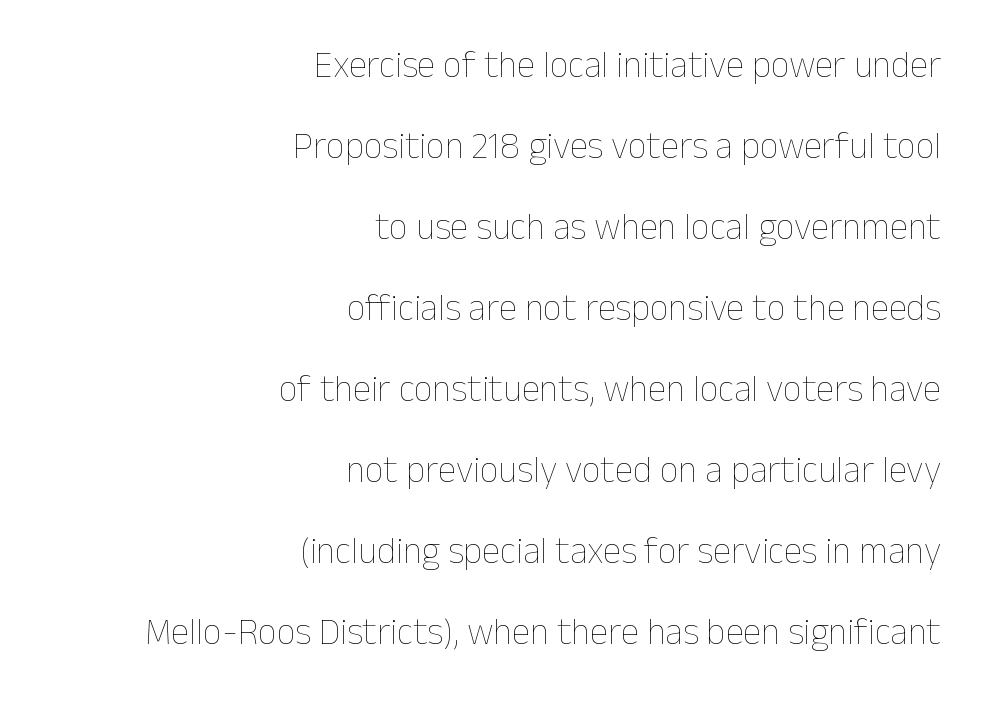
Style check: upright. The space between consecutive lines is lavish. These lines are rendered in a variable-pitch font. Line ends are locked; line starts wander.
